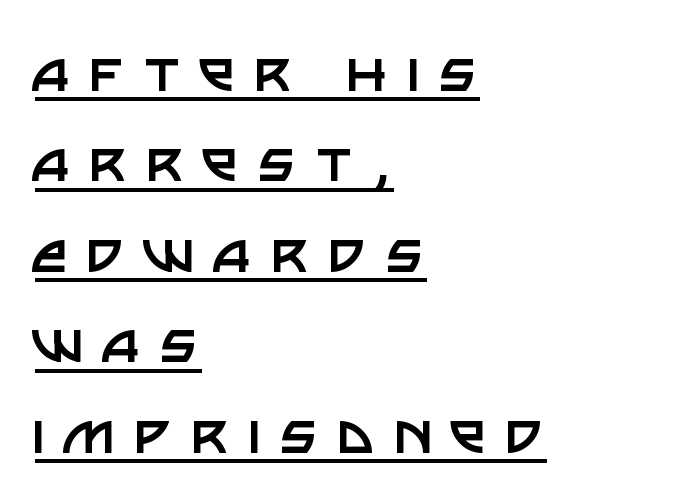
This rendering widens character spacing well past its baseline value. This is sans-serif lettering, the kind often seen on screens and signage. Every character sits straight up, as roman type does. This rendering uses left alignment, leaving the right contour irregular. The letters advance in unequal steps, a hallmark of proportional type.
